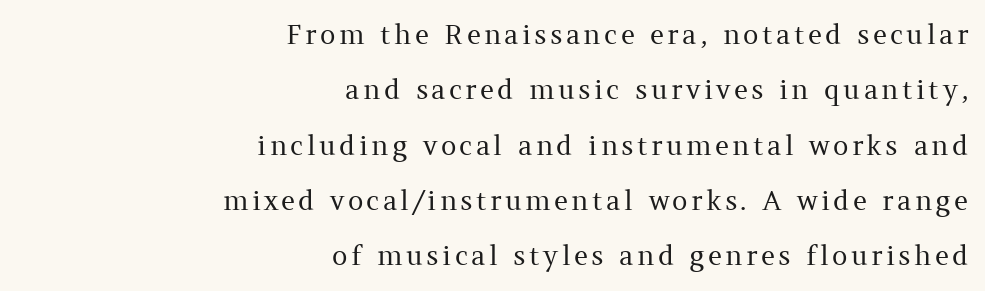
Q: Is the text bold? A: No.
Q: Is the text italic (slanted)? A: No, it is upright.
Q: Is the text underlined? A: No.
Q: How is the paragraph aligned? A: Right-aligned.
Q: Is the spacing between lines tight, normal or loose? A: Loose.
